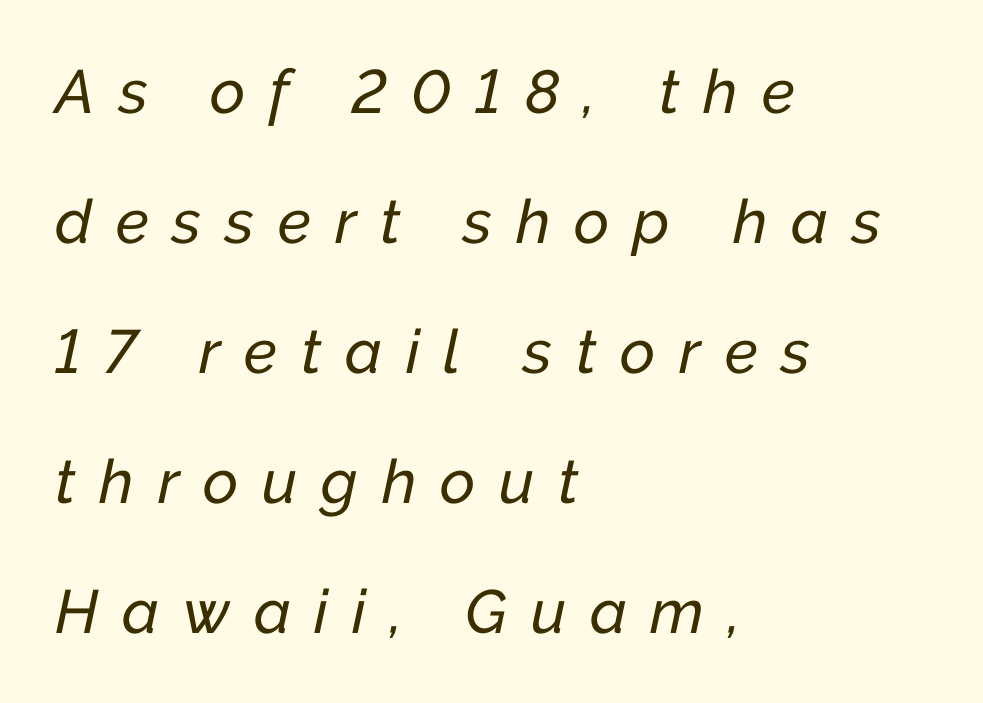
The image shows 61 px text type, italic (leaning right); set left-aligned, loose line spacing (2.13x), unusually wide letter spacing (+0.39 em), not underlined; low stroke contrast and a medium x-height.
